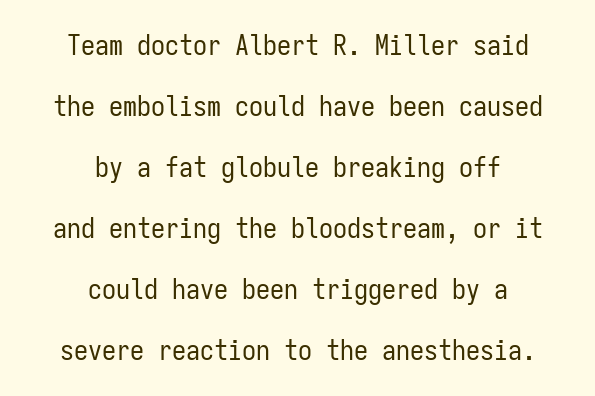
The space beneath each line is pristine and unruled. Line starts and ends both wander, symmetrically. Regarding leading, the lines here are spaced well apart. Monospaced: the letters line up in strict vertical columns. These lines keep a tight, regular rhythm from letter to letter. Is this a sans? Yes — the strokes have no serifs.
